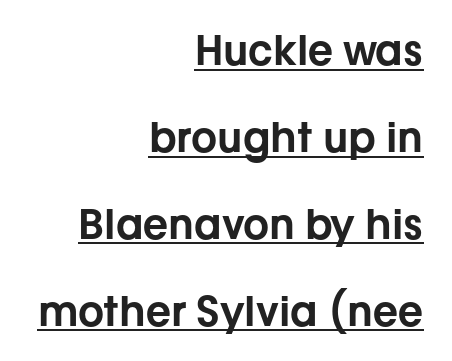
The image shows 41 px sans-serif type, upright; set right-aligned, loose line spacing (2.12x), normal letter spacing, underlined; low stroke contrast and a medium x-height.
